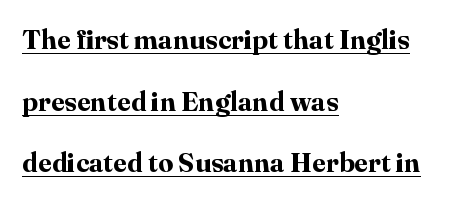
The paragraph has a hard left edge and a soft right edge. You can tell it's not italic because the verticals are truly vertical. The letters sit at their default tracking, neither squeezed nor spread. Airy leading.
